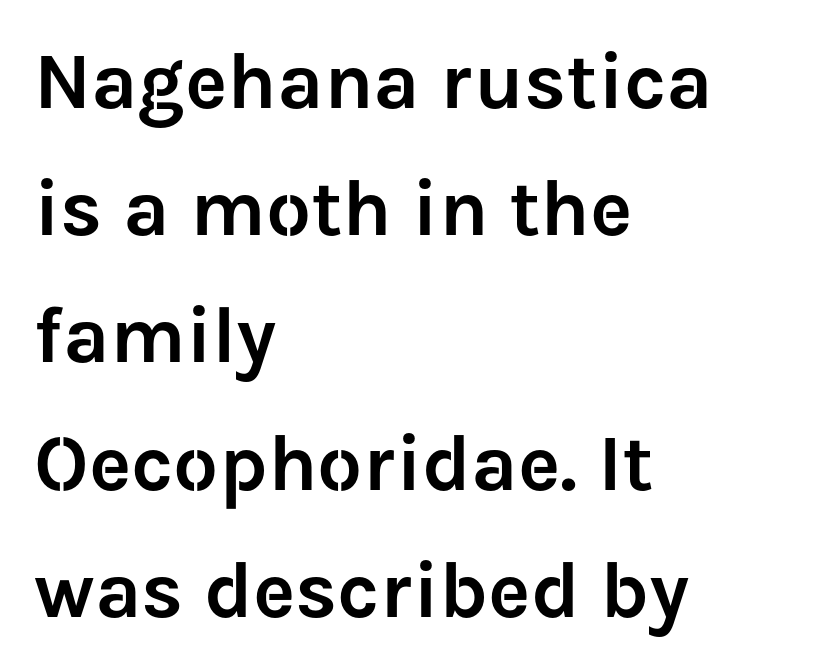
{"serif": "no", "italic": "no", "width": "normal", "stroke_contrast": "low", "x_height": "medium", "monospaced": "no", "underline": "no", "align": "left", "line_spacing": "normal", "line_spacing_ratio": 1.59, "letter_spacing": "normal", "letter_spacing_em": 0.0, "glyph_px": 80}
